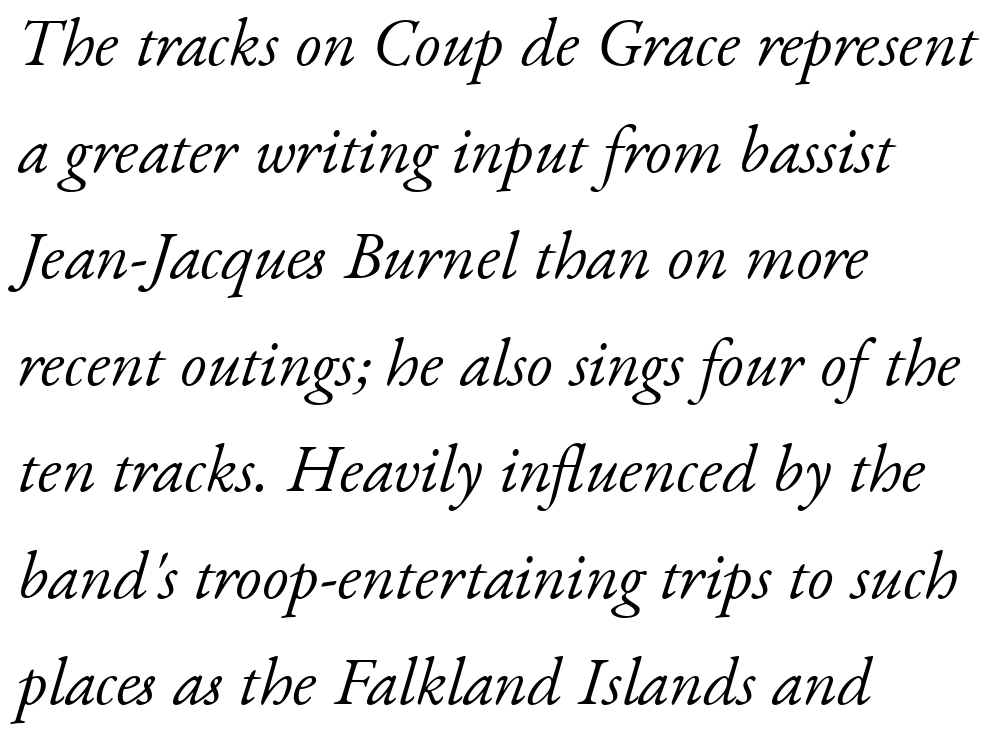
{"serif": "yes", "italic": "yes", "lean": "right", "slant_degrees": 17, "bold": "no", "weight": "light", "width": "normal", "stroke_contrast": "low", "x_height": "small", "monospaced": "no", "underline": "no", "align": "left", "line_spacing": "normal", "line_spacing_ratio": 1.59, "letter_spacing": "normal", "letter_spacing_em": 0.0, "glyph_px": 67}
